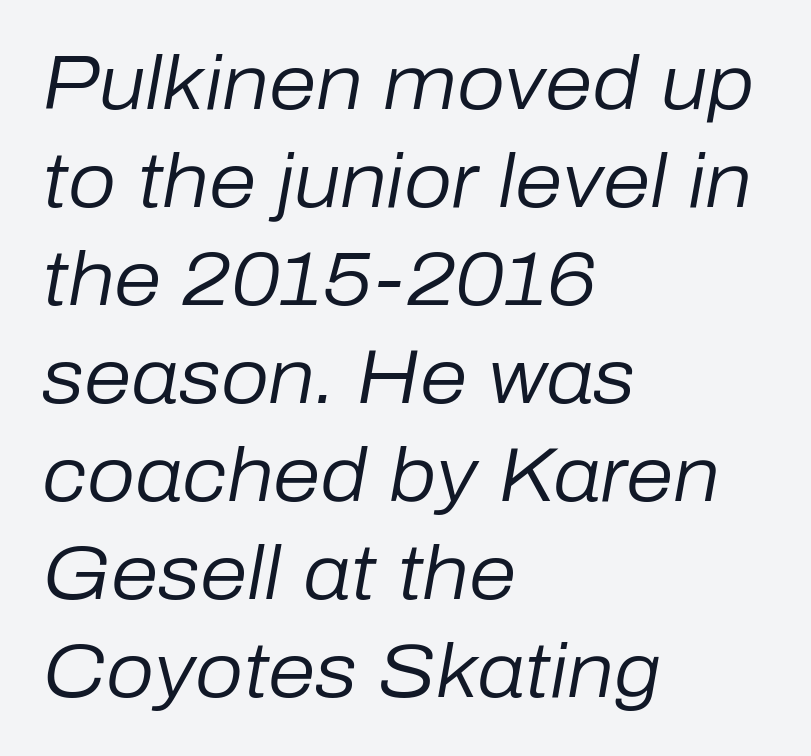
The image shows 76 px regular-weight type, italic (leaning right); set left-aligned, normal line spacing (1.29x), normal letter spacing, not underlined; low stroke contrast and a medium x-height.
